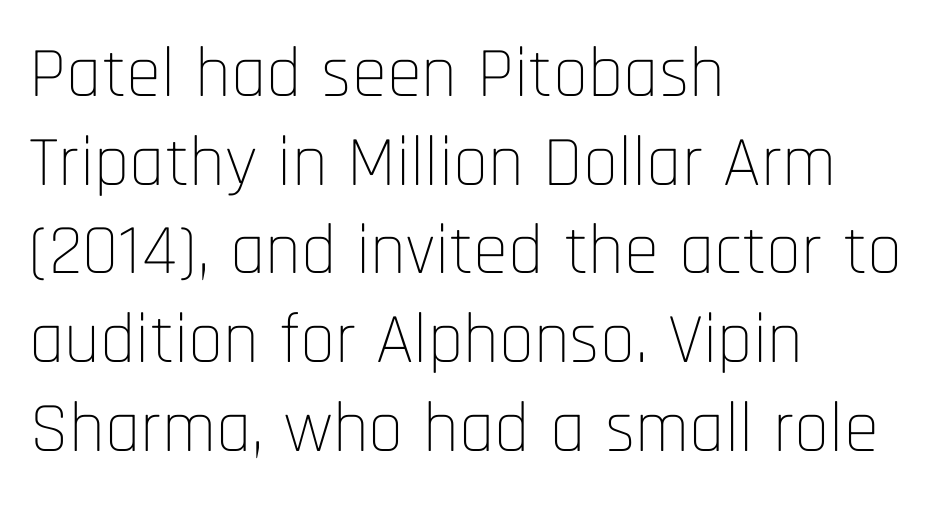
{"serif": "no", "italic": "no", "bold": "no", "weight": "thin", "width": "condensed", "stroke_contrast": "low", "x_height": "large", "monospaced": "no", "underline": "no", "align": "left", "line_spacing": "normal", "line_spacing_ratio": 1.25, "letter_spacing": "normal", "letter_spacing_em": 0.0, "glyph_px": 71}
